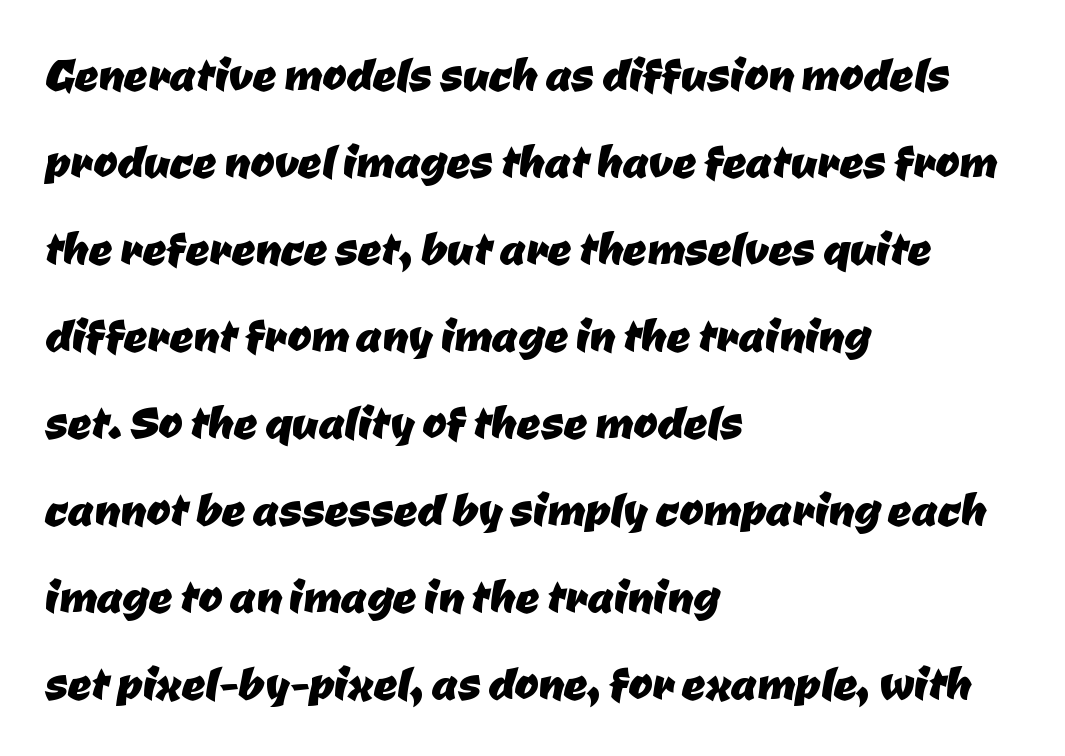
{"serif": "no", "width": "normal", "stroke_contrast": "low", "x_height": "medium", "monospaced": "no", "underline": "no", "align": "left", "line_spacing": "normal", "line_spacing_ratio": 1.5, "letter_spacing": "normal", "letter_spacing_em": 0.0, "glyph_px": 58}
